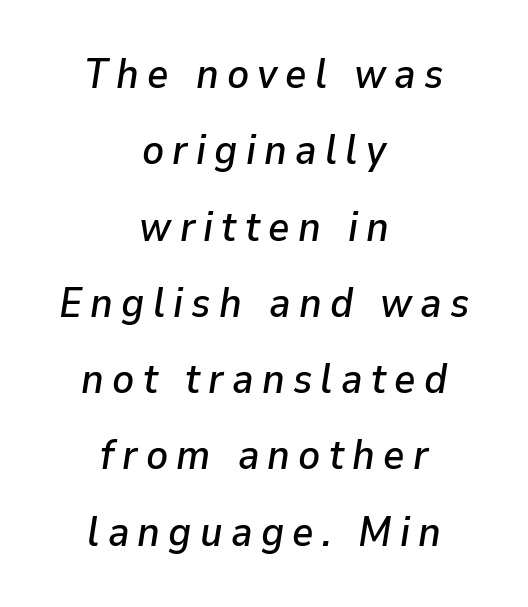
Style check: oblique. A typesetter would call this heavily tracked-out type. The glyphs are unaccompanied by any horizontal stroke below them. Horizontal alignment here is central, giving a formal, balanced look. Spacing verdict: proportional, widths tailored to each character.
